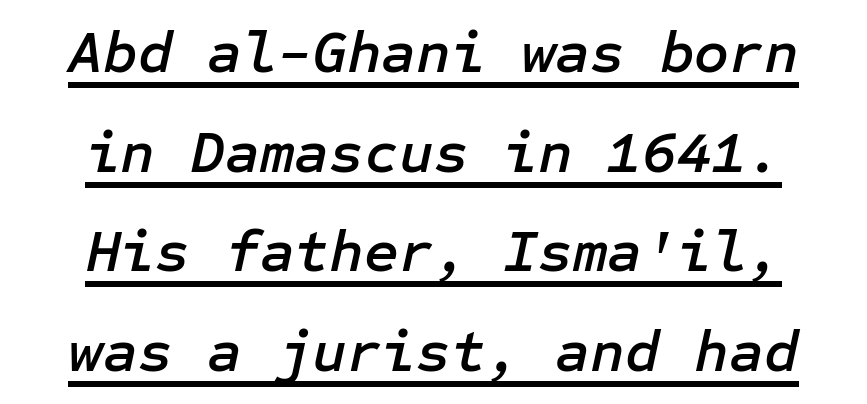
{"italic": "yes", "lean": "right", "slant_degrees": 12, "width": "normal", "stroke_contrast": "low", "x_height": "medium", "underline": "yes", "align": "center", "line_spacing": "normal", "line_spacing_ratio": 1.66, "letter_spacing": "normal", "letter_spacing_em": 0.0, "glyph_px": 60}
